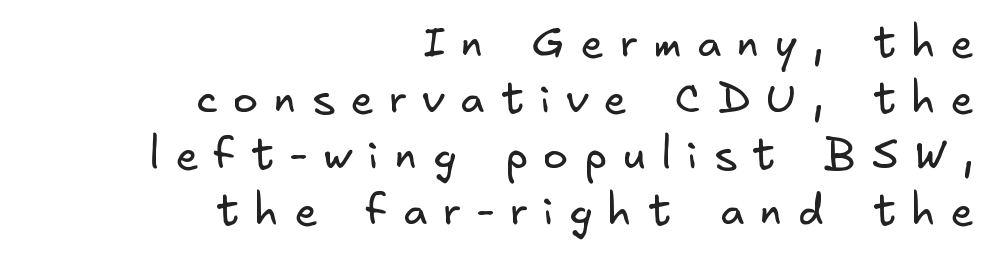
Q: Is the text bold? A: No.
Q: Is the typeface a serif or a sans-serif typeface? A: Sans-serif.
Q: Is the text underlined? A: No.
Q: How is the paragraph aligned? A: Right-aligned.
Q: Is the spacing between letters normal or unusually wide? A: Unusually wide.
Q: Is the spacing between lines tight, normal or loose? A: Normal.
Q: Width (condensed, normal, or wide)? A: Normal.
Q: Stroke contrast? A: Low.
Q: x-height? A: Small.
